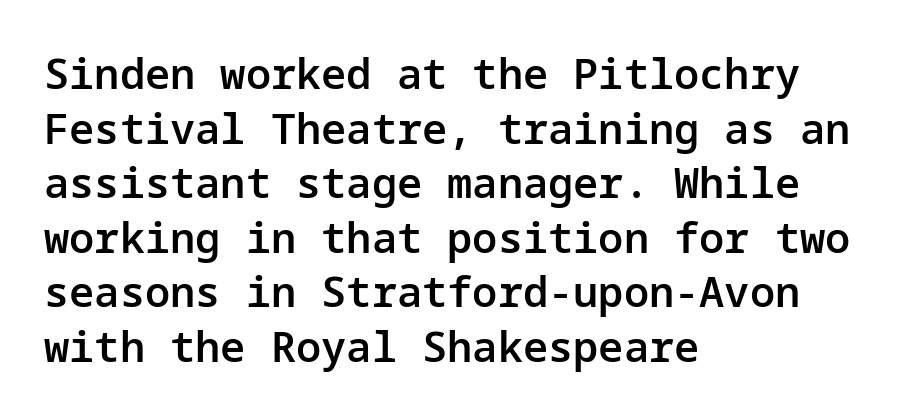
The rendering uses a semibold face; strokes are thickened but not to full bold. Font category for this specimen: sans-serif. Inter-character spacing is left at the font's built-in metrics. The paragraph has a hard left edge and a soft right edge.
